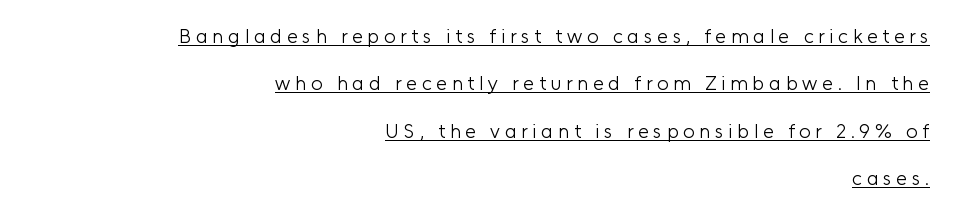
{"italic": "no", "bold": "no", "underline": "yes", "align": "right", "line_spacing": "loose", "line_spacing_ratio": 2.37, "letter_spacing": "wide", "letter_spacing_em": 0.23, "glyph_px": 20}
